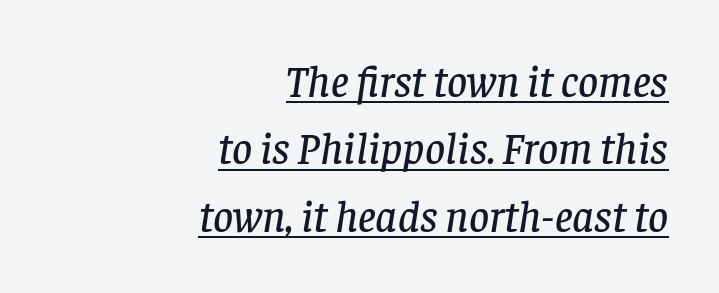
Q: Is the text italic (slanted)? A: Yes, it leans right by about 8 degrees.
Q: Is the typeface a serif or a sans-serif typeface? A: Serif.
Q: Is the text underlined? A: Yes.
Q: How is the paragraph aligned? A: Right-aligned.
Q: Is the spacing between letters normal or unusually wide? A: Normal.
Q: Is the spacing between lines tight, normal or loose? A: Normal.
Q: Width (condensed, normal, or wide)? A: Normal.
Q: Stroke contrast? A: Low.
Q: x-height? A: Large.
Q: Monospaced? A: No.
